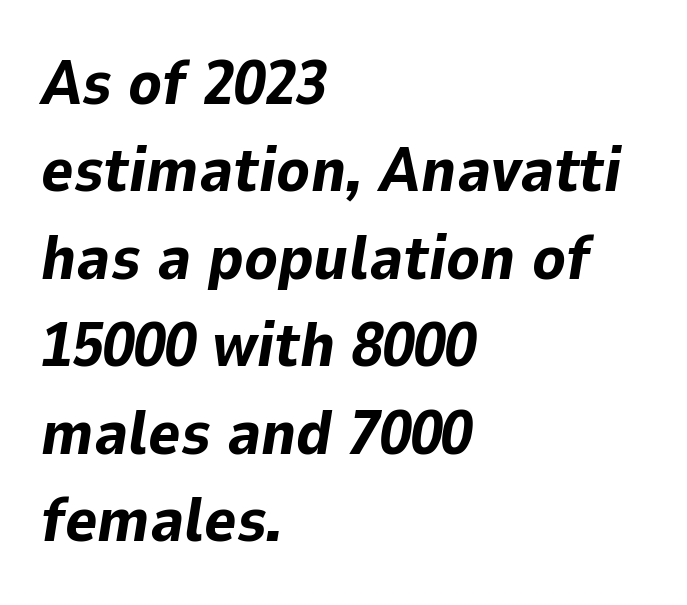
{"italic": "yes", "lean": "right", "slant_degrees": 9, "bold": "yes", "weight": "bold", "width": "normal", "stroke_contrast": "low", "x_height": "medium", "monospaced": "no", "underline": "no", "align": "left", "line_spacing": "normal", "line_spacing_ratio": 1.41, "letter_spacing": "normal", "letter_spacing_em": 0.0, "glyph_px": 62}
